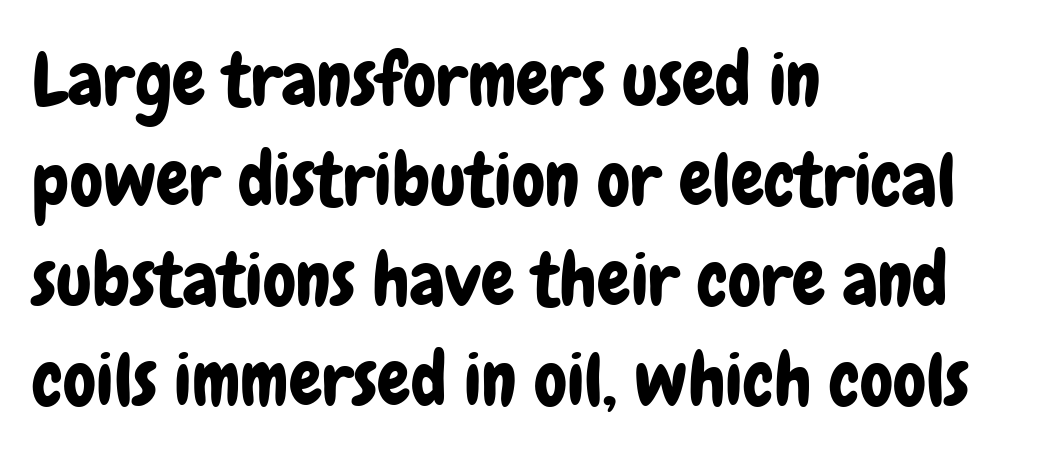
The image shows 74 px condensed sans-serif type, upright; set left-aligned, normal line spacing (1.35x), normal letter spacing, not underlined; low stroke contrast and a medium x-height.
